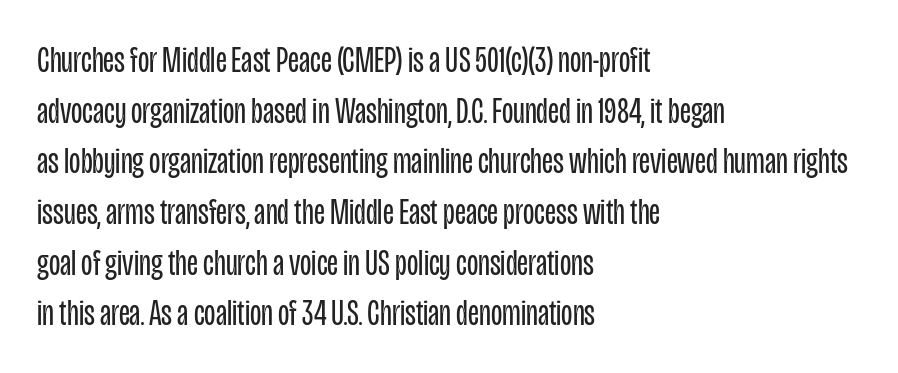
The image shows 37 px regular-weight, condensed sans-serif type, upright; set left-aligned, normal line spacing (1.37x), normal letter spacing, not underlined; low stroke contrast and a large x-height.
